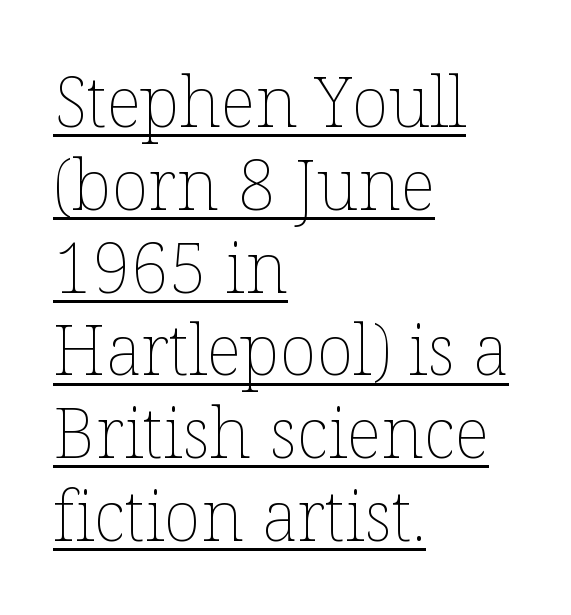
Does extra space separate the letters? No, they use regular spacing. A quiet, ordinary-to-light weight characterises the typeface. Notice how the stems are strictly vertical — no italics here. Emphasis is given by a line drawn under the lettering.
